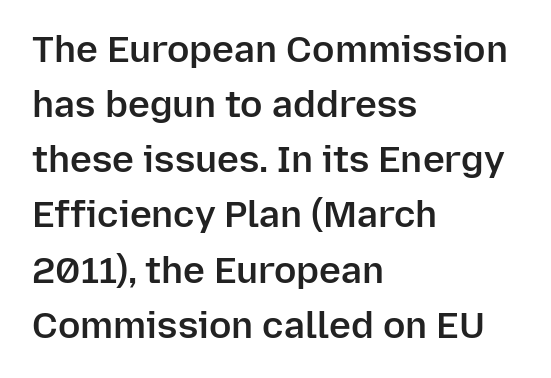
The image shows 37 px semibold sans-serif type, upright; set left-aligned, normal line spacing (1.49x), normal letter spacing, not underlined; low stroke contrast and a medium x-height.
